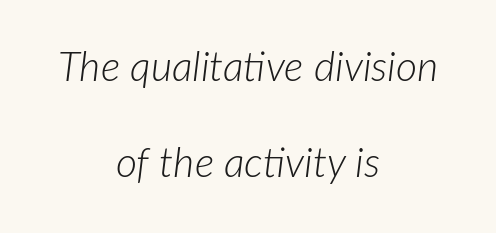
Q: Is the text bold? A: No.
Q: Is the text italic (slanted)? A: Yes, it leans right by about 7 degrees.
Q: Is the text underlined? A: No.
Q: How is the paragraph aligned? A: Centered.
Q: Is the spacing between letters normal or unusually wide? A: Normal.
Q: Is the spacing between lines tight, normal or loose? A: Loose.
Q: Width (condensed, normal, or wide)? A: Normal.
Q: Stroke contrast? A: Low.
Q: x-height? A: Medium.
Q: Monospaced? A: No.
